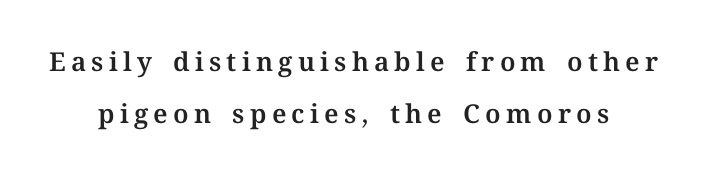
The image shows 26 px text type, upright; set centered, loose line spacing (2.01x), unusually wide letter spacing (+0.2 em), not underlined.
